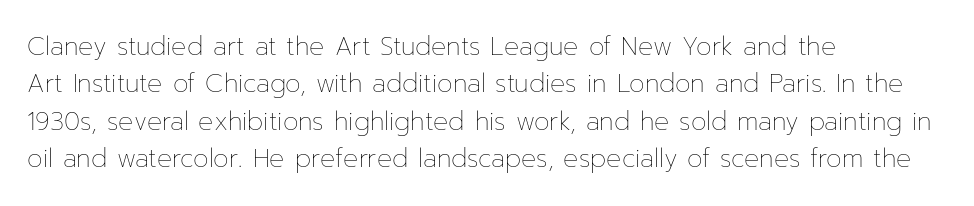
In CSS terms this would be text-align: left. Descenders are the only things crossing below the line. One glance says typical: line gaps are just what's usual. This is the regular roman posture of the typeface.
